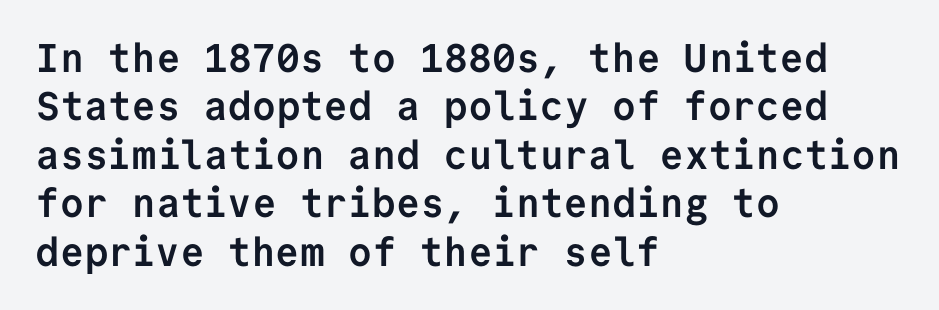
Q: Is the text bold? A: Yes.
Q: Is the text italic (slanted)? A: No, it is upright.
Q: Is the typeface a serif or a sans-serif typeface? A: Sans-serif.
Q: Is the text underlined? A: No.
Q: How is the paragraph aligned? A: Left-aligned.
Q: Is the spacing between letters normal or unusually wide? A: Normal.
Q: Width (condensed, normal, or wide)? A: Normal.
Q: Stroke contrast? A: Low.
Q: x-height? A: Medium.
Q: Monospaced? A: Yes.
